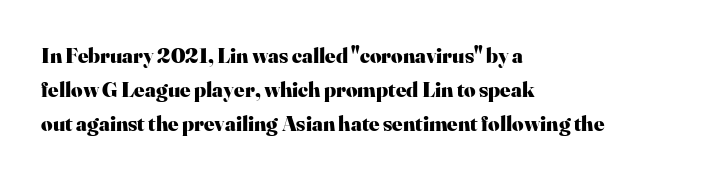
The lettering holds an erect, upright posture throughout. No word sits above an underline. Thick stems and heavy bowls — unmistakably bold. How are the letters spaced? Ordinarily, with no added tracking. Line beginnings align vertically; line endings do not.
